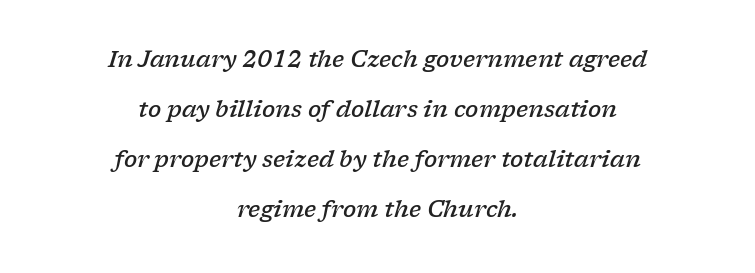
The image shows 22 px text type, italic (leaning right); set centered, loose line spacing (2.27x), normal letter spacing, not underlined.
